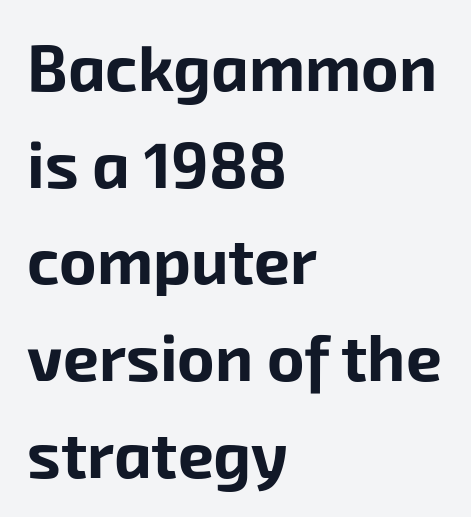
Does the copy run flush right? No — it runs flush left. The space between consecutive lines is moderate. Stroke thickness is high; the sample reads as a true bold. The horizontal fit of the characters is conventional and even. Any mark beneath the type? The region is blank. These lines are rendered in a variable-pitch font.
